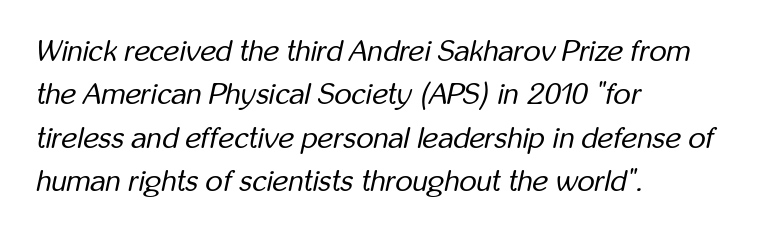
The image shows 30 px regular-weight, condensed type, italic (leaning right); set left-aligned, normal line spacing (1.45x), normal letter spacing, not underlined; low stroke contrast and a medium x-height.
